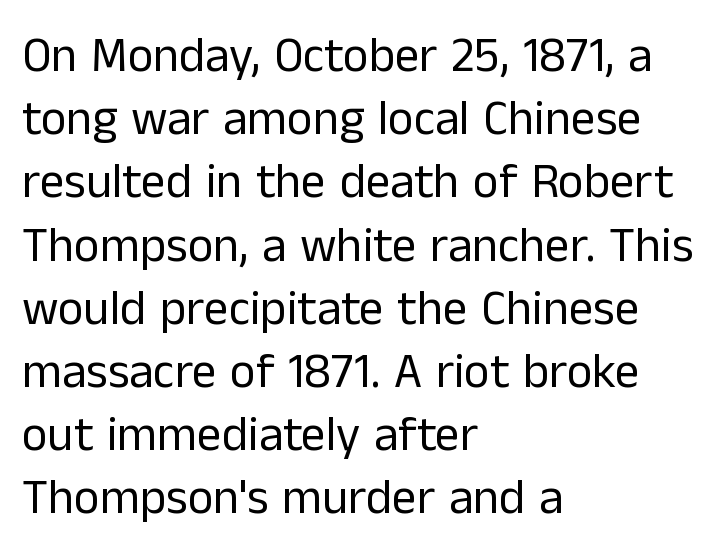
{"serif": "no", "italic": "no", "bold": "no", "weight": "regular", "width": "normal", "stroke_contrast": "low", "x_height": "medium", "monospaced": "no", "underline": "no", "align": "left", "line_spacing": "normal", "line_spacing_ratio": 1.29, "letter_spacing": "normal", "letter_spacing_em": 0.0, "glyph_px": 49}
